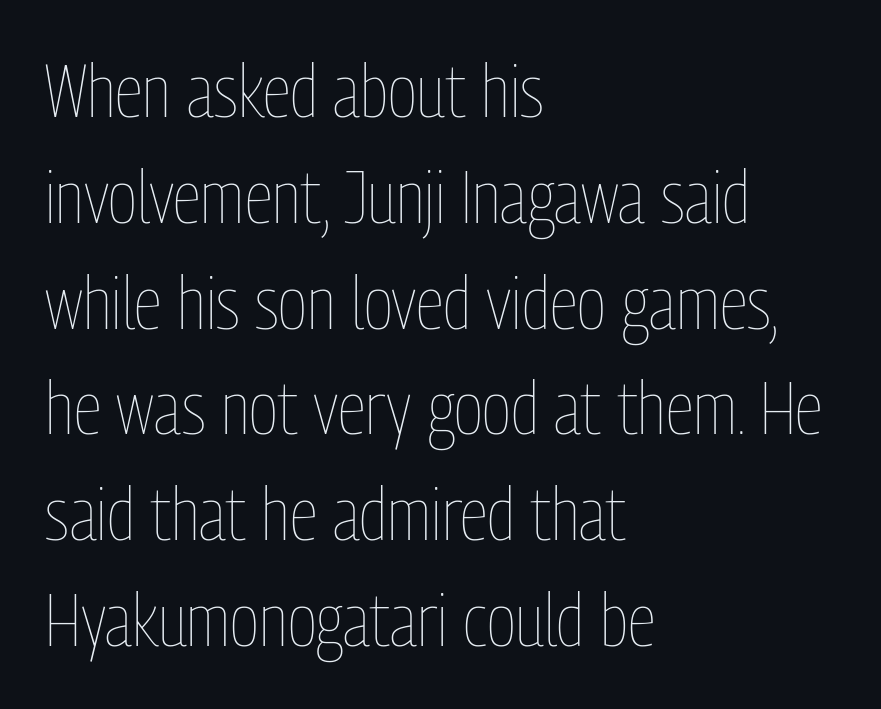
This sample uses plain, unmodified letter spacing. Upright lettering throughout. Spacing verdict: proportional, widths tailored to each character. Heaviness? Minimal to ordinary, like unemphasized prose. This sample is left-justified, so line endings fall wherever the words run out.
